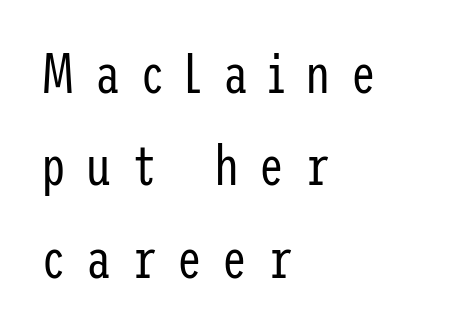
Caption: expanded tracking, letters set apart. Does the copy run flush right? No — it runs flush left. Descenders are the only things crossing below the line. These lines sit exactly where default settings would place them. Stroke terminals: plain, sans-serif.
